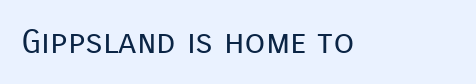
The image shows 34 px regular-weight sans-serif type, upright; set normal letter spacing, not underlined; low stroke contrast and a medium x-height.
